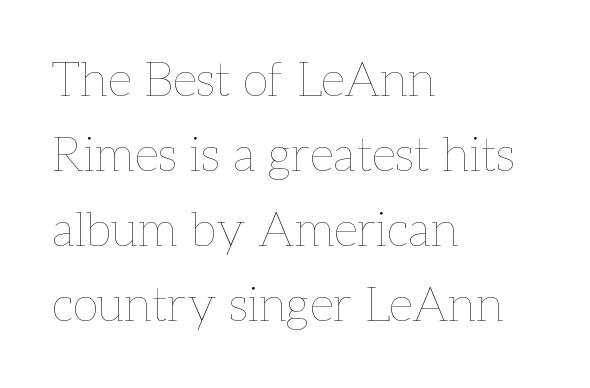
Q: Is the text bold? A: No.
Q: Is the text italic (slanted)? A: No, it is upright.
Q: Is the text underlined? A: No.
Q: How is the paragraph aligned? A: Left-aligned.
Q: Is the spacing between letters normal or unusually wide? A: Normal.
Q: Is the spacing between lines tight, normal or loose? A: Normal.
Q: Width (condensed, normal, or wide)? A: Normal.
Q: Stroke contrast? A: Low.
Q: x-height? A: Medium.
Q: Monospaced? A: No.
